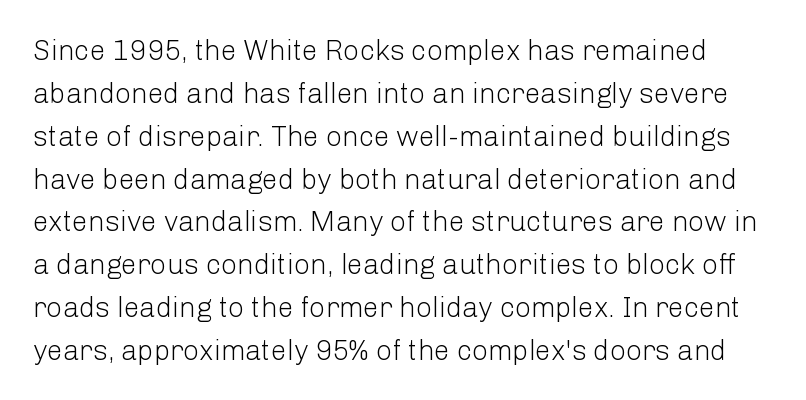
Q: Is the text bold? A: No.
Q: Is the text italic (slanted)? A: No, it is upright.
Q: Is the typeface a serif or a sans-serif typeface? A: Sans-serif.
Q: Is the text underlined? A: No.
Q: Is the spacing between letters normal or unusually wide? A: Normal.
Q: Is the spacing between lines tight, normal or loose? A: Normal.
Q: Width (condensed, normal, or wide)? A: Normal.
Q: Stroke contrast? A: Low.
Q: x-height? A: Medium.
Q: Monospaced? A: No.
